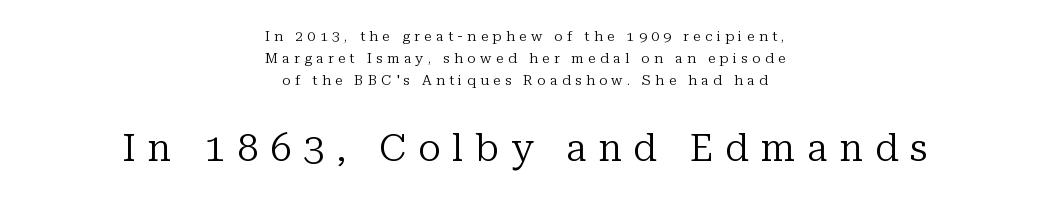
{"serif": "yes", "italic": "no", "bold": "no", "weight": "regular", "width": "normal", "stroke_contrast": "low", "x_height": "medium", "monospaced": "no", "underline": "no", "align": "center", "line_spacing": "normal", "line_spacing_ratio": 1.58, "letter_spacing": "wide", "letter_spacing_em": 0.31, "larger_block": "second", "size_ratio": 2.71, "glyph_px": 38}
